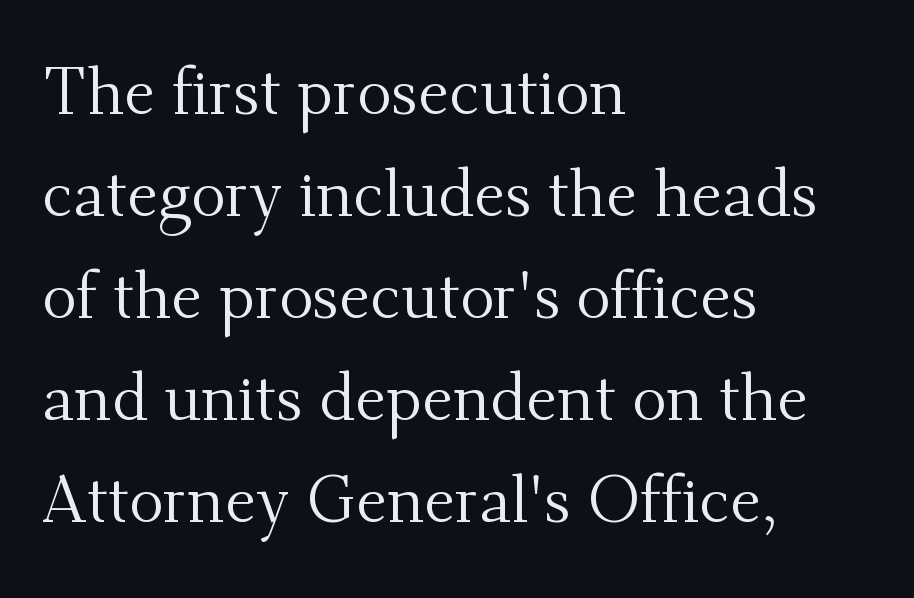
{"serif": "yes", "italic": "no", "bold": "no", "weight": "regular", "width": "normal", "stroke_contrast": "medium", "x_height": "small", "monospaced": "no", "underline": "no", "align": "left", "line_spacing": "normal", "line_spacing_ratio": 1.57, "letter_spacing": "normal", "letter_spacing_em": 0.0, "glyph_px": 65}
